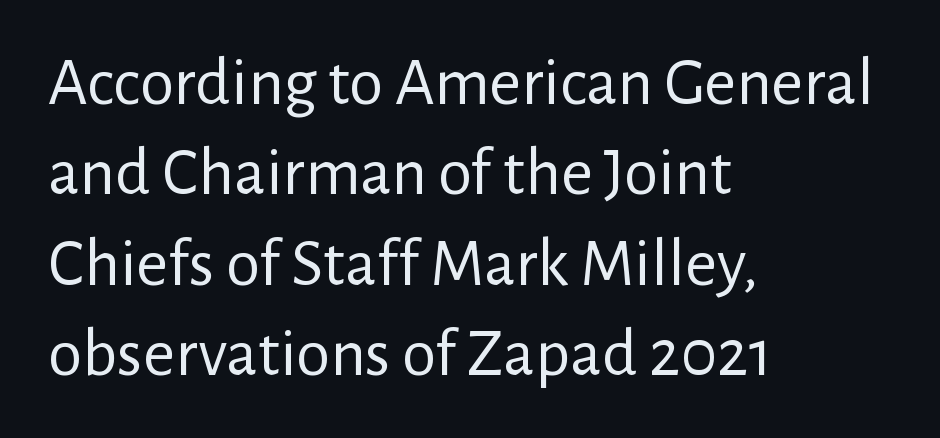
The image shows 69 px regular-weight sans-serif type, upright; set left-aligned, normal line spacing (1.31x), normal letter spacing, not underlined; low stroke contrast and a medium x-height.
